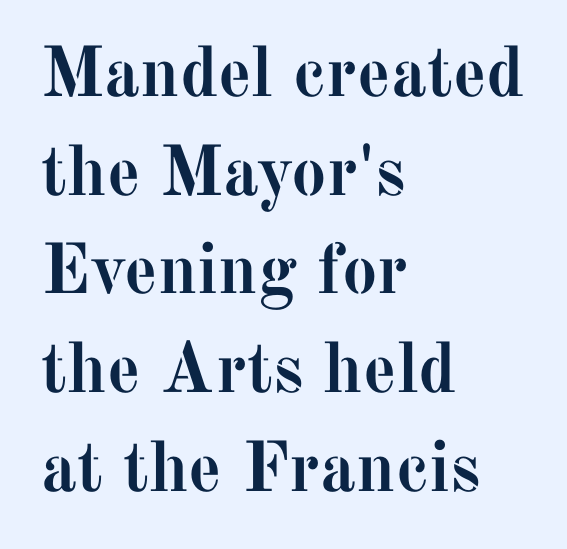
Q: Is the text bold? A: Yes.
Q: Is the text italic (slanted)? A: No, it is upright.
Q: Is the typeface a serif or a sans-serif typeface? A: Serif.
Q: Is the text underlined? A: No.
Q: How is the paragraph aligned? A: Left-aligned.
Q: Is the spacing between letters normal or unusually wide? A: Normal.
Q: Is the spacing between lines tight, normal or loose? A: Normal.
Q: Width (condensed, normal, or wide)? A: Normal.
Q: Stroke contrast? A: Medium.
Q: x-height? A: Medium.
Q: Monospaced? A: No.
